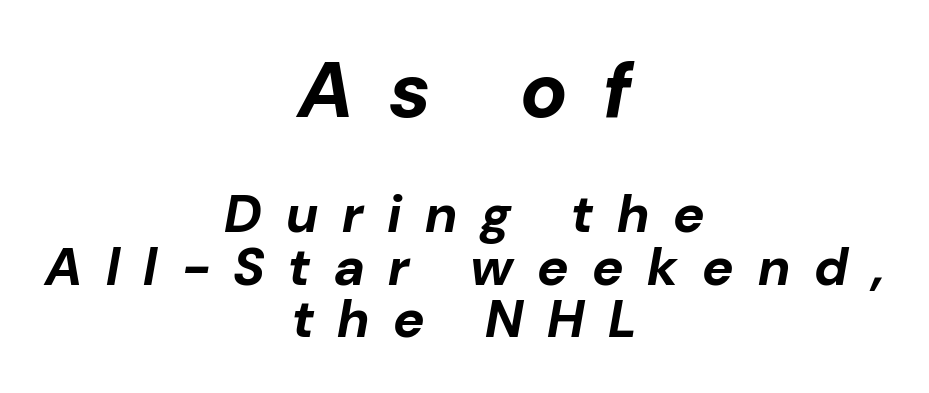
Two sizes are in play, and the larger belongs to the first block. Plain, unruled lines of type. Looks like regular typesetting: each glyph gets only the width it needs. The typesetting leans heavy: a genuine bold. Look at the tracking — it's clearly loosened, letters drifting apart.
